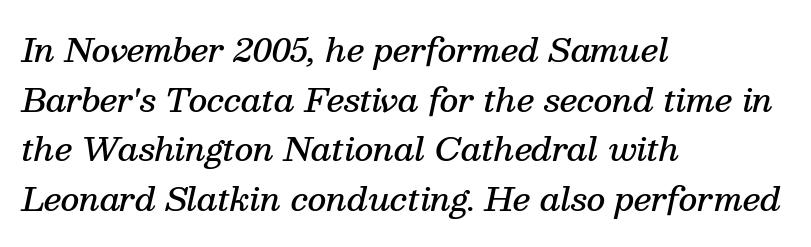
The image shows 32 px semibold serif type, italic (leaning right); set left-aligned, normal line spacing (1.55x), normal letter spacing, not underlined; medium stroke contrast and a medium x-height.
